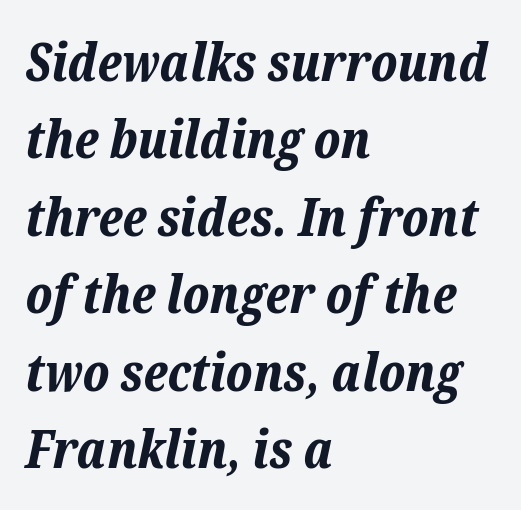
These lines were composed using italics. The rendering anchors every line to the left-hand side. Notice how thick the strokes are: this is what a full bold looks like. Is this a fixed-width face? No — the glyphs have proportional, varying widths.
